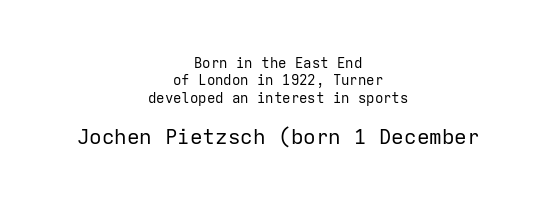
The image shows 21 px text type, upright; set centered, normal line spacing (1.25x), normal letter spacing, not underlined; the second (bottom) block is 1.5x larger.
